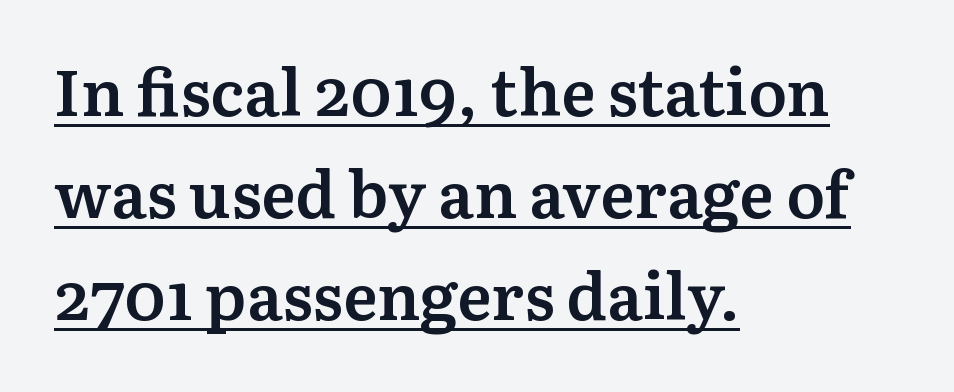
Honestly, the underline is the first thing you notice here. What stands out about the letter spacing? Nothing — it is the standard amount. The passage shown stacks its lines at a standard gap. Do the characters align in a grid? No, the font is proportional. Caption: multi-line text, flush left, ragged right.
